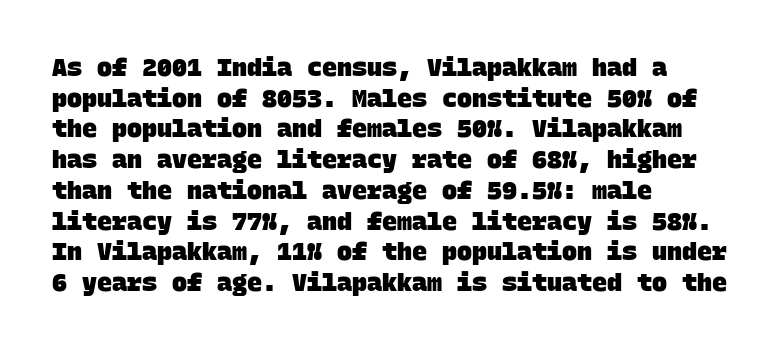
Q: Is the text bold? A: Yes.
Q: Is the text underlined? A: No.
Q: How is the paragraph aligned? A: Left-aligned.
Q: Is the spacing between letters normal or unusually wide? A: Normal.
